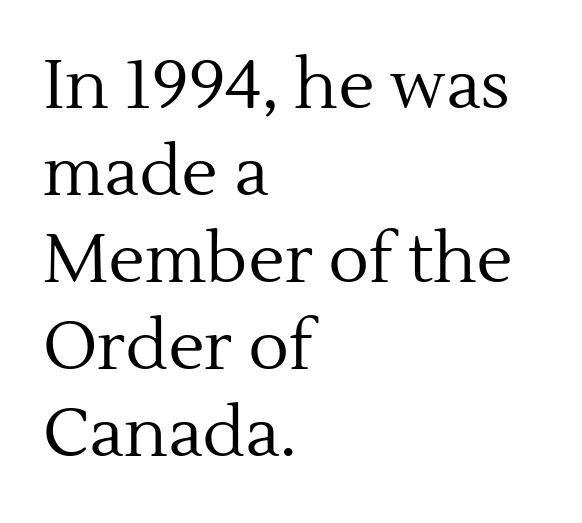
Stroke thickness stays within the range of a standard reading face or lighter. Notice how descenders clear the ascenders below comfortably — that's standard leading. Are there feet on the stems? There are — it's a serif. Check under the words: just untouched page. All the whitespace from short lines collects on the right. The face used here is rendered with its standard letterfit.
